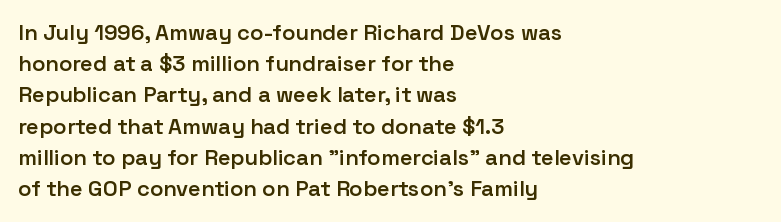
This is moderately heavy type, rendered in semibold. No extra tracking has been applied to these lines. Alignment: flush left. Leading matches the norm, producing a regular column.
